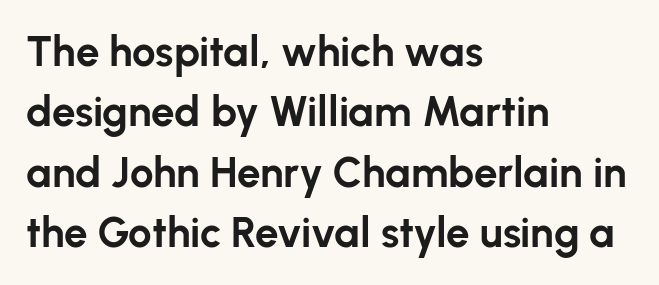
Alignment: flush left. The type is set solid horizontally, with unmodified tracking. Compared with an ordinary text face, these strokes are far heavier — a full bold. Examine the stroke ends and you'll find no serifs. The specimen reads as upright at a glance.
